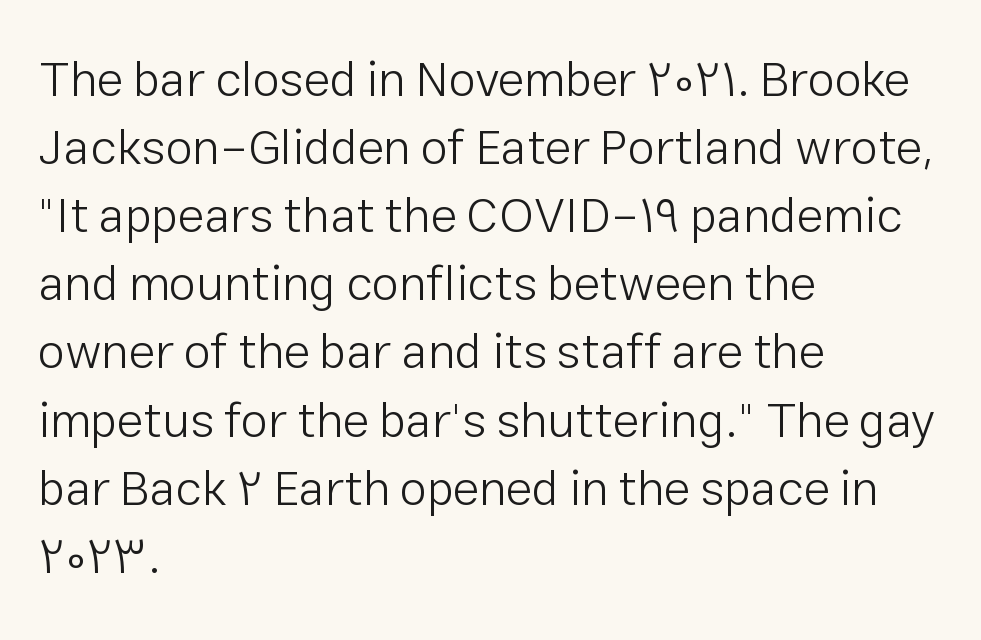
The image shows 49 px light sans-serif type, upright; set left-aligned, normal line spacing (1.39x), normal letter spacing, not underlined; low stroke contrast and a medium x-height.
